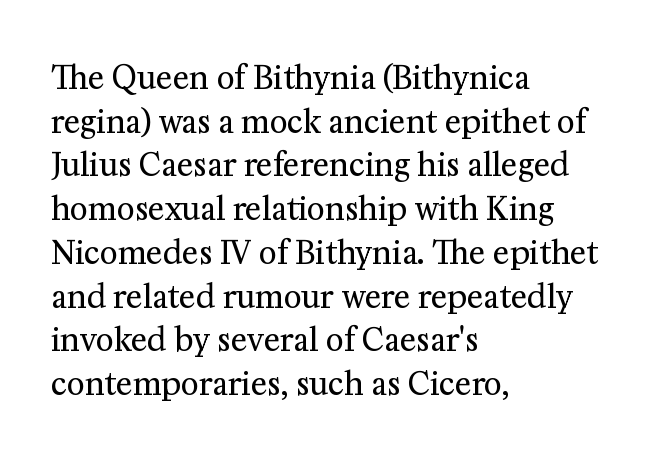
The image shows 31 px regular-weight serif type, upright; set left-aligned, normal line spacing (1.41x), normal letter spacing, not underlined; medium stroke contrast and a medium x-height.
